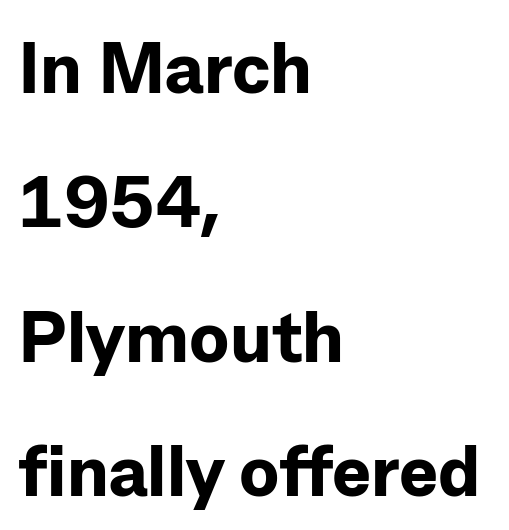
The image shows 73 px bold sans-serif type, upright; set left-aligned, line spacing 1.84x, normal letter spacing, not underlined; low stroke contrast and a medium x-height.
